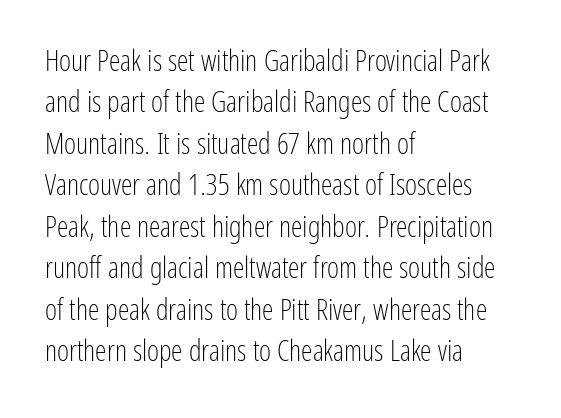
{"serif": "no", "italic": "no", "bold": "no", "weight": "light", "width": "condensed", "stroke_contrast": "low", "x_height": "medium", "monospaced": "no", "underline": "no", "align": "left", "line_spacing": "normal", "line_spacing_ratio": 1.43, "letter_spacing": "normal", "letter_spacing_em": 0.0, "glyph_px": 29}
